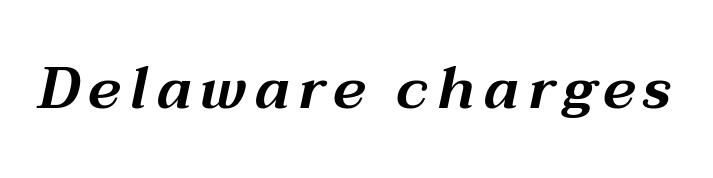
Q: Is the text italic (slanted)? A: Yes, it leans right by about 12 degrees.
Q: Is the text underlined? A: No.
Q: Width (condensed, normal, or wide)? A: Wide.
Q: Stroke contrast? A: Medium.
Q: x-height? A: Medium.
Q: Monospaced? A: No.
